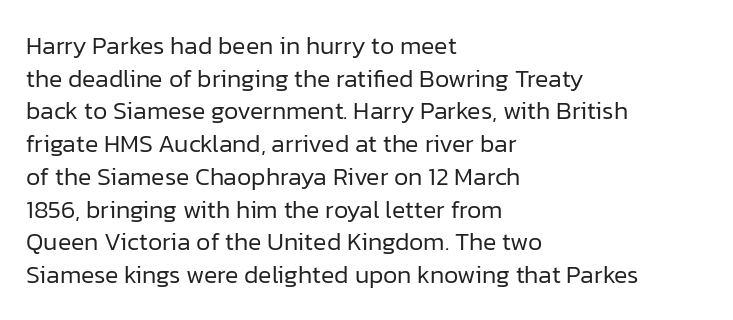
Q: Is the text bold? A: No.
Q: Is the text italic (slanted)? A: No, it is upright.
Q: Is the text underlined? A: No.
Q: How is the paragraph aligned? A: Left-aligned.
Q: Is the spacing between letters normal or unusually wide? A: Normal.
Q: Is the spacing between lines tight, normal or loose? A: Normal.
